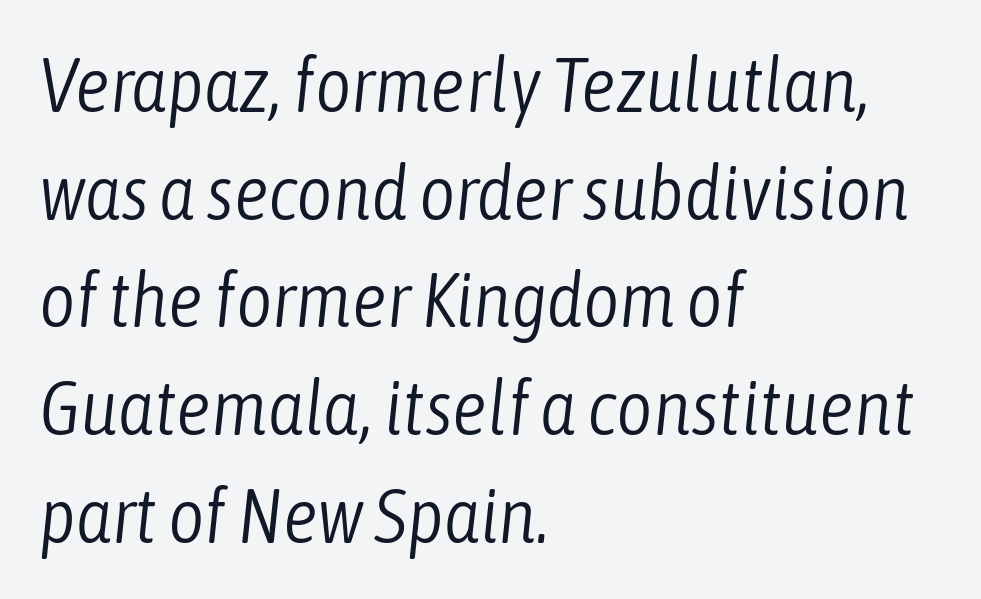
Nobody touched the tracking dial on this one. A typesetter would call this proportional, since set widths differ per character. There's an unmistakable incline to the writing here. This is not heavy type; no bold has been used. Leading: standard.
